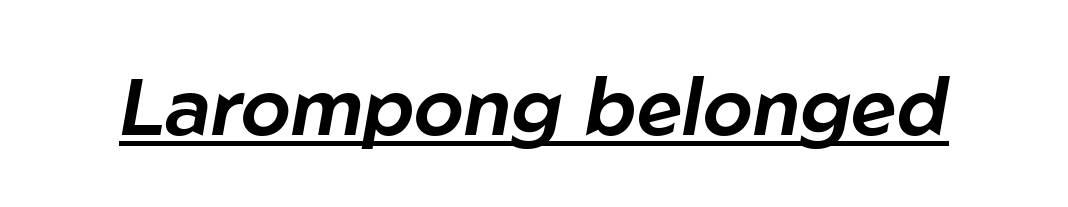
The string is rendered with underlining switched on. The tracking reads as untouched default to a designer's eye. The whole block is typeset with a tilt. Varying glyph widths throughout — classic text-font behaviour.
